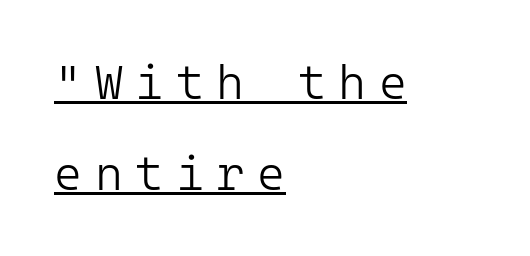
Q: Is the text bold? A: No.
Q: Is the text italic (slanted)? A: No, it is upright.
Q: Is the typeface a serif or a sans-serif typeface? A: Sans-serif.
Q: Is the text underlined? A: Yes.
Q: How is the paragraph aligned? A: Left-aligned.
Q: Is the spacing between letters normal or unusually wide? A: Unusually wide.
Q: Width (condensed, normal, or wide)? A: Normal.
Q: Stroke contrast? A: Low.
Q: x-height? A: Medium.
Q: Monospaced? A: Yes.
